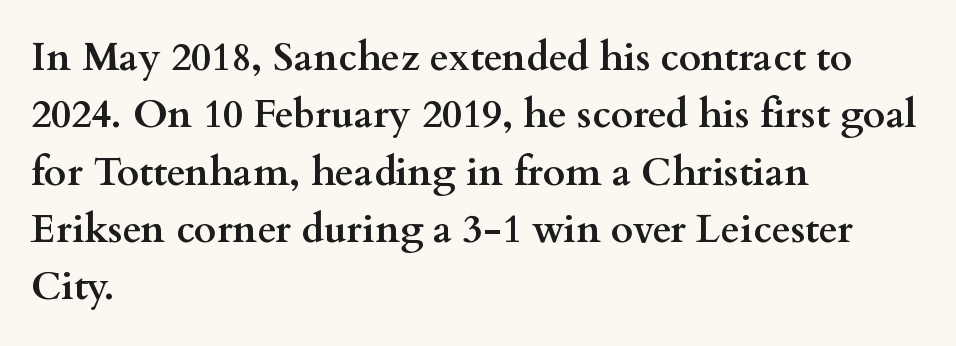
The image shows 39 px semibold, wide serif type, upright; set left-aligned, normal line spacing (1.47x), normal letter spacing, not underlined; medium stroke contrast and a small x-height.
